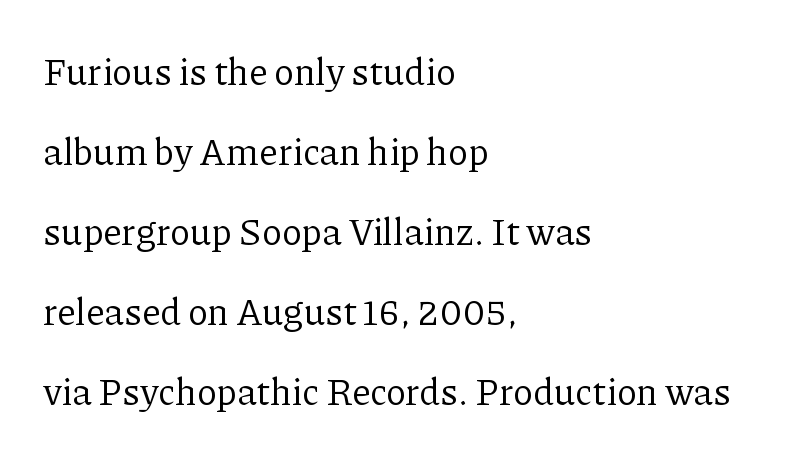
No chunkiness to these letters — they're not bold. Each line starts at the same left margin while the right side varies. When letters stand straight like this, we call the style roman or upright. Honestly, there is no underline to notice here at all. In terms of letterform style, serifs are clearly present. This sample has the flowing, uneven cadence of proportional lettering.
